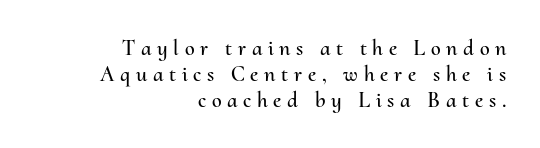
Do the letters lean? They stand straight. The passage shown has open, widely tracked lettering throughout. The text block is weighted toward the right margin, trailing off unevenly leftward. Type without underlining.
